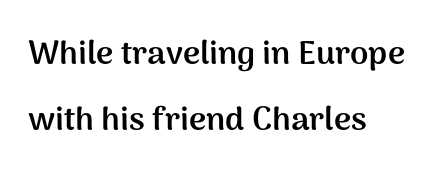
Rendered with straight, roman letterforms. Visually the block forms a straight wall on the left and a jagged coastline on the right. A typesetter would call this proportional, since set widths differ per character. The block of text is sparse from top to bottom, with ample space between rows.
